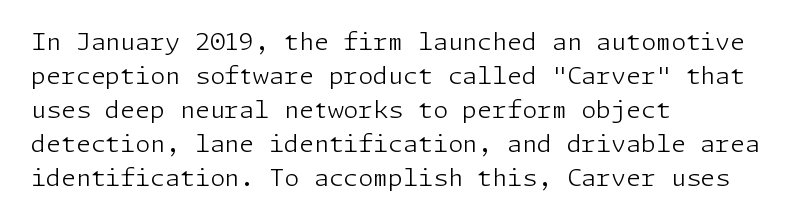
Q: Is the text bold? A: No.
Q: Is the text italic (slanted)? A: No, it is upright.
Q: Is the text underlined? A: No.
Q: How is the paragraph aligned? A: Left-aligned.
Q: Is the spacing between letters normal or unusually wide? A: Normal.
Q: Is the spacing between lines tight, normal or loose? A: Normal.
